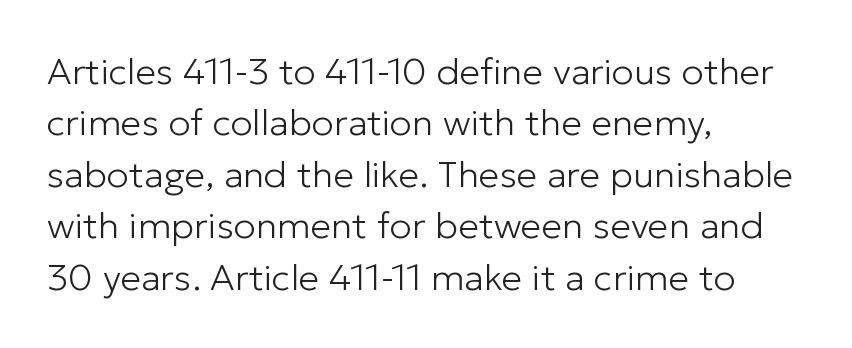
Q: Is the text bold? A: No.
Q: Is the text italic (slanted)? A: No, it is upright.
Q: Is the typeface a serif or a sans-serif typeface? A: Sans-serif.
Q: Is the text underlined? A: No.
Q: How is the paragraph aligned? A: Left-aligned.
Q: Is the spacing between letters normal or unusually wide? A: Normal.
Q: Is the spacing between lines tight, normal or loose? A: Normal.
Q: Width (condensed, normal, or wide)? A: Normal.
Q: Stroke contrast? A: Low.
Q: x-height? A: Medium.
Q: Monospaced? A: No.
